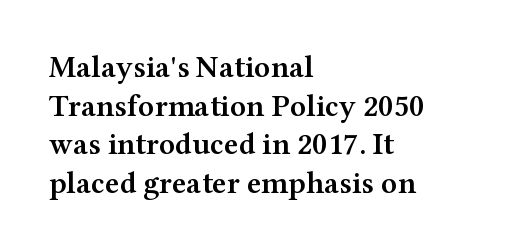
The image shows 31 px semibold, wide serif type, upright; set left-aligned, normal line spacing (1.25x), normal letter spacing, not underlined; medium stroke contrast and a medium x-height.
